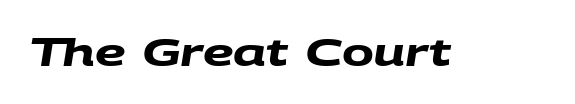
The image shows 38 px heavy, wide sans-serif type; set normal letter spacing, not underlined; medium stroke contrast and a large x-height.
